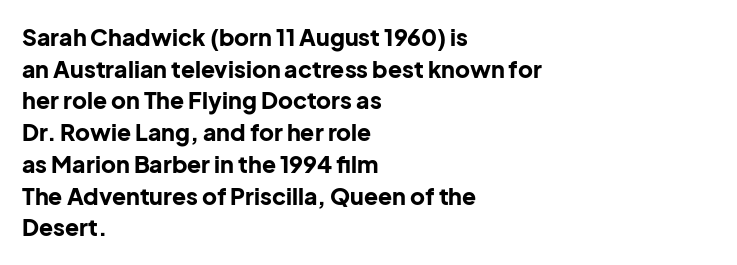
The image shows 23 px bold type, upright; set left-aligned, normal line spacing (1.38x), normal letter spacing, not underlined.
